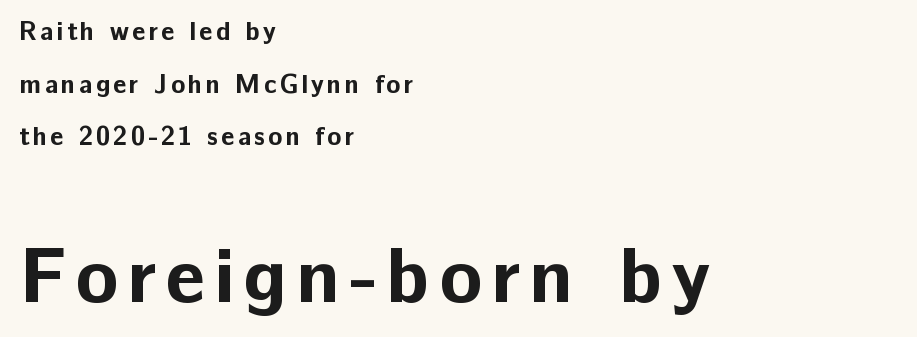
This is the regular roman posture of the typeface. The more generous point size was reserved for the lower chunk. Horizontal bands of white between lines are thick stripes. Classification — sans serif. A dark, heavy texture on the line: the type is bold.
